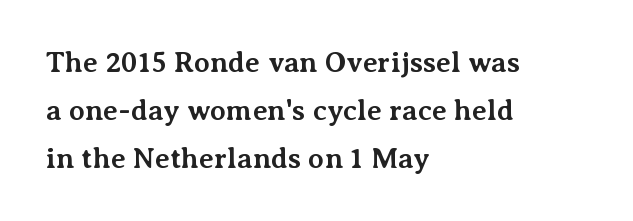
{"serif": "yes", "italic": "no", "bold": "yes", "weight": "bold", "width": "normal", "stroke_contrast": "medium", "x_height": "medium", "monospaced": "no", "underline": "no", "align": "left", "line_spacing": "normal", "line_spacing_ratio": 1.65, "letter_spacing": "normal", "letter_spacing_em": 0.0, "glyph_px": 29}
